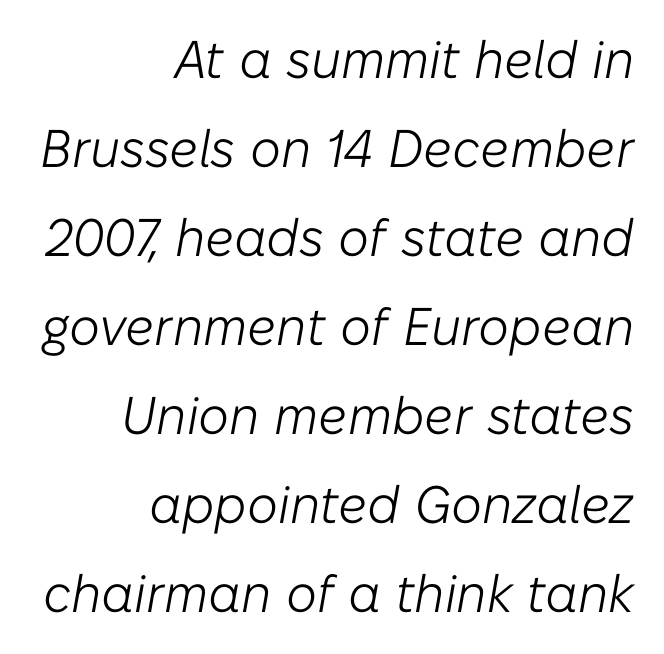
{"italic": "yes", "lean": "right", "slant_degrees": 10, "bold": "no", "weight": "light", "width": "normal", "stroke_contrast": "low", "x_height": "medium", "monospaced": "no", "underline": "no", "align": "right", "line_spacing": "normal", "line_spacing_ratio": 1.68, "letter_spacing": "normal", "letter_spacing_em": 0.0, "glyph_px": 53}
